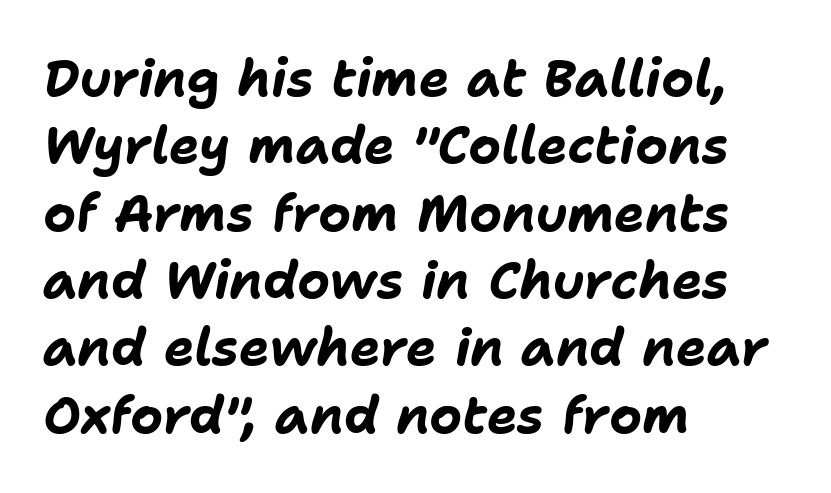
The image shows 51 px bold type, italic (leaning right); set left-aligned, normal line spacing (1.32x), normal letter spacing, not underlined; low stroke contrast and a medium x-height.
